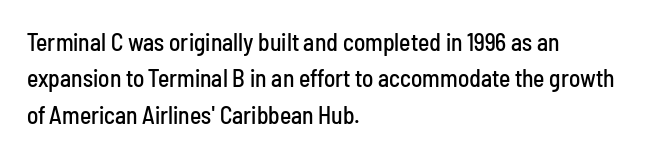
A normal amount of white space separates one row of letters from the next. Is there any slant? The stems are plumb. Nobody touched the tracking dial on this one. Quick note: underline off.
